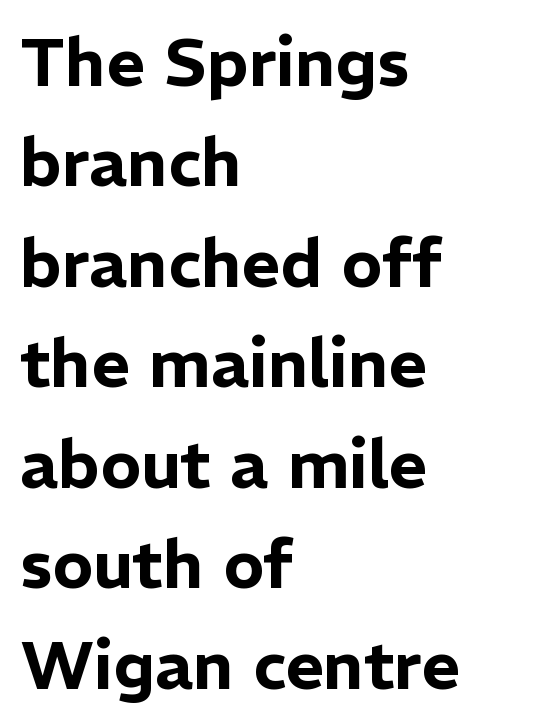
The image shows 67 px sans-serif type, upright; set left-aligned, normal line spacing (1.5x), normal letter spacing, not underlined; low stroke contrast and a medium x-height.
